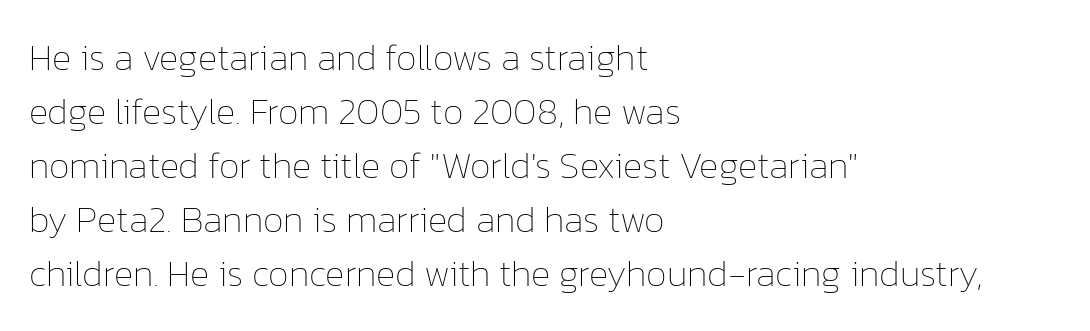
The image shows 37 px thin type, upright; set left-aligned, normal line spacing (1.46x), normal letter spacing, not underlined; low stroke contrast and a medium x-height.
